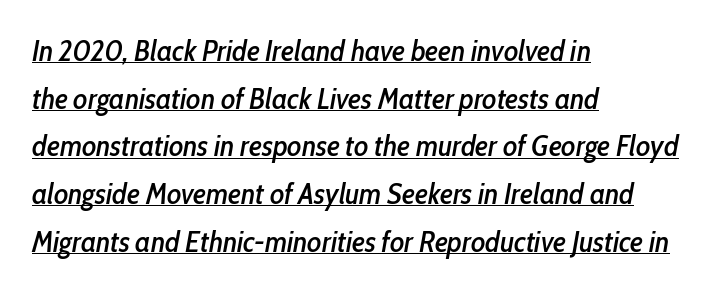
The image shows 30 px condensed type, italic (leaning right); set left-aligned, normal line spacing (1.59x), normal letter spacing, underlined; low stroke contrast and a medium x-height.
